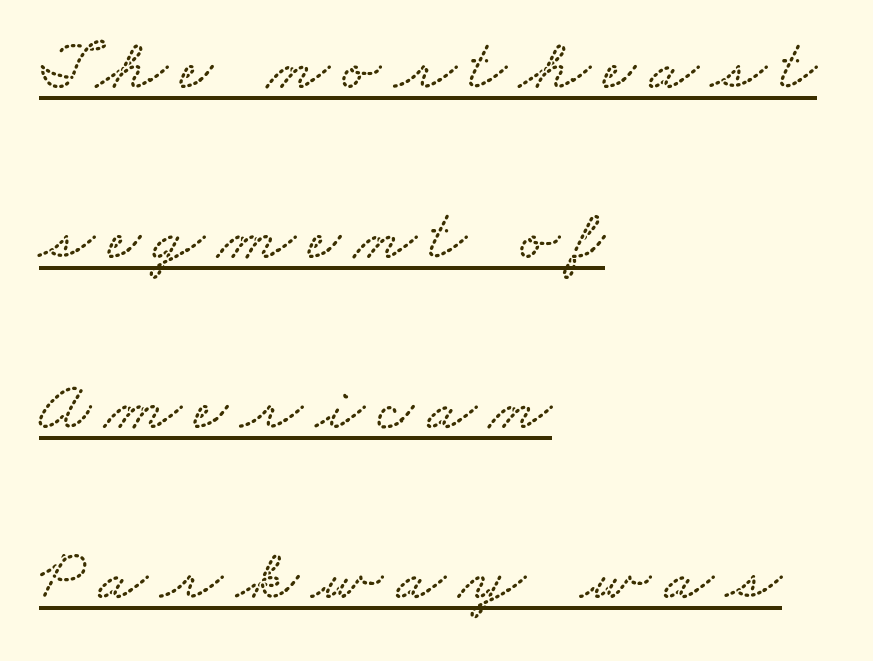
Q: Is the text underlined? A: Yes.
Q: How is the paragraph aligned? A: Left-aligned.
Q: Is the spacing between lines tight, normal or loose? A: Loose.
Q: Width (condensed, normal, or wide)? A: Wide.
Q: Stroke contrast? A: Low.
Q: x-height? A: Small.
Q: Monospaced? A: No.
